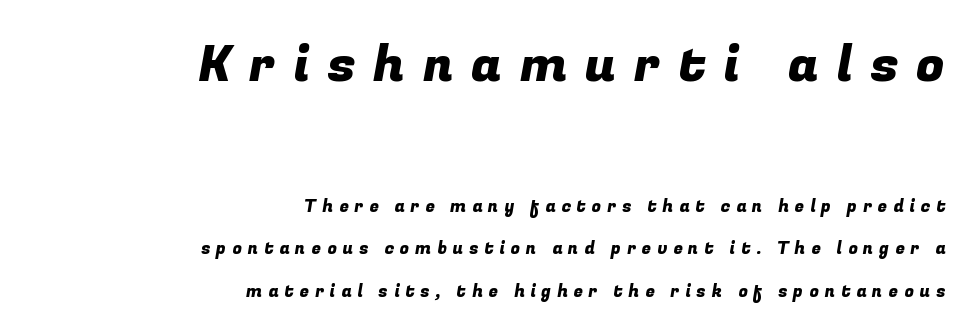
The image shows 51 px sans-serif type; set right-aligned, loose line spacing (2.48x), unusually wide letter spacing (+0.35 em), not underlined; the first (top) block is 3.0x larger; low stroke contrast and a medium x-height.
